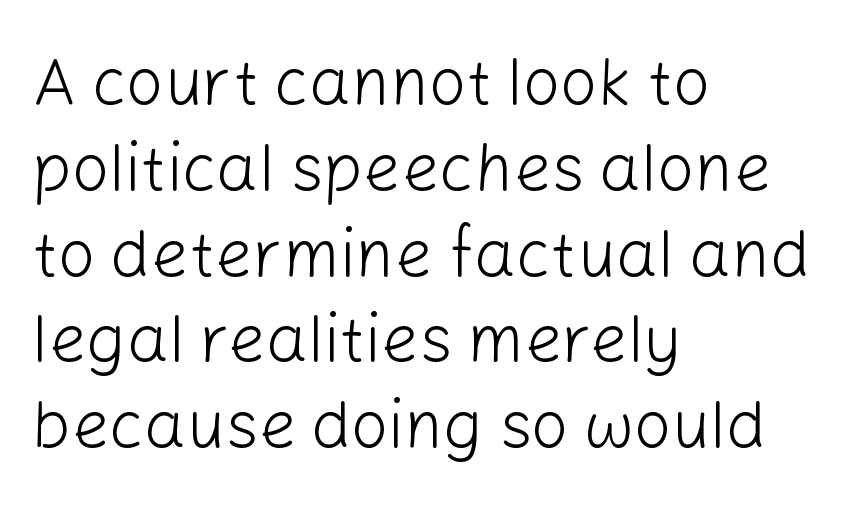
The image shows 66 px light sans-serif type, upright; set left-aligned, normal line spacing (1.3x), normal letter spacing, not underlined; low stroke contrast and a medium x-height.
